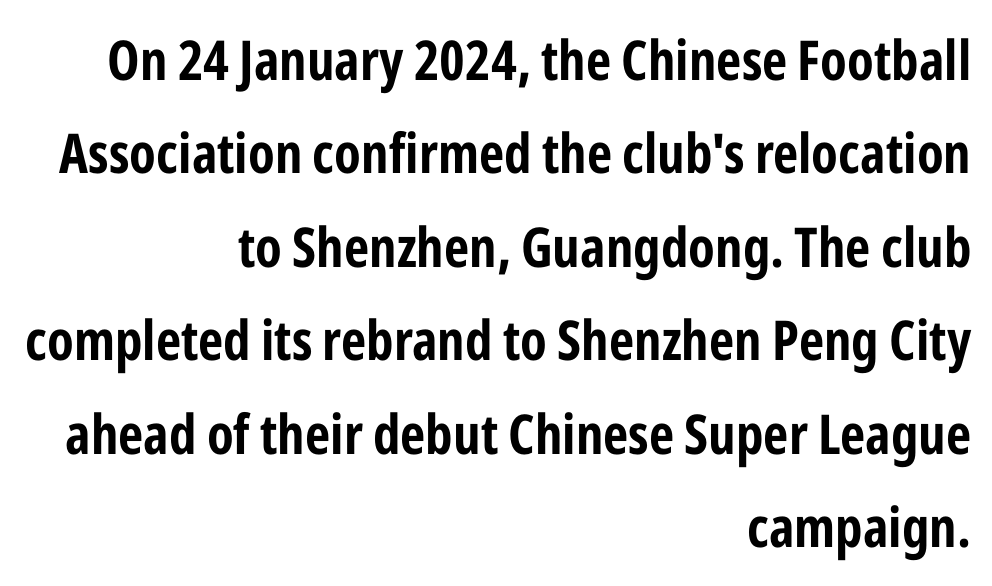
The font's upright variant was chosen for this text. Looks like regular typesetting: each glyph gets only the width it needs. Only glyphs here, with clear space below each row. Observe the absence of serifs on each vertical stroke in this sample.
